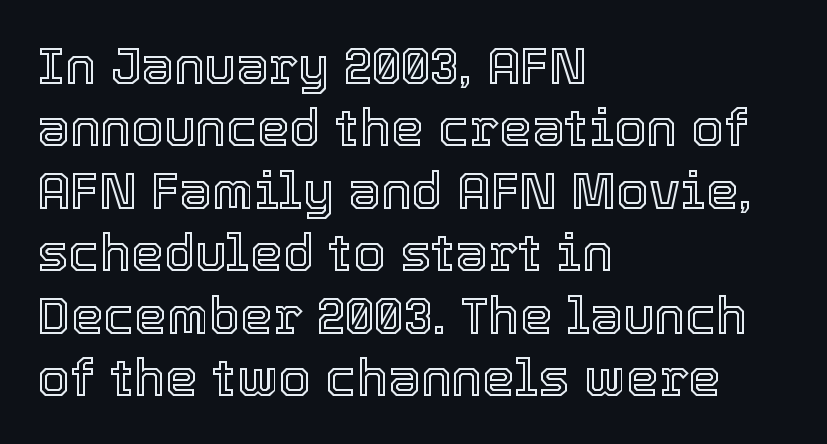
Q: Is the text italic (slanted)? A: No, it is upright.
Q: Is the text underlined? A: No.
Q: How is the paragraph aligned? A: Left-aligned.
Q: Is the spacing between letters normal or unusually wide? A: Normal.
Q: Width (condensed, normal, or wide)? A: Normal.
Q: x-height? A: Medium.
Q: Monospaced? A: No.
